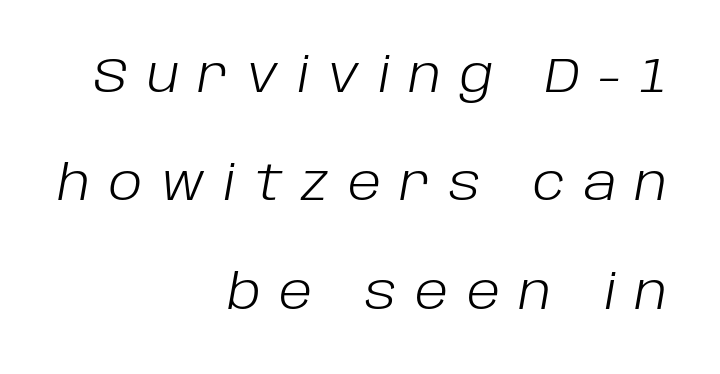
The baseline area is clear. Where is the straight margin? On the right. These glyphs show unthickened strokes, regular width or finer. Tall strokes in this sample are angled rather than plumb. You could fit nearly another row in the gap between these rows. Character widths vary here, with narrow letters taking less room than wide ones.
